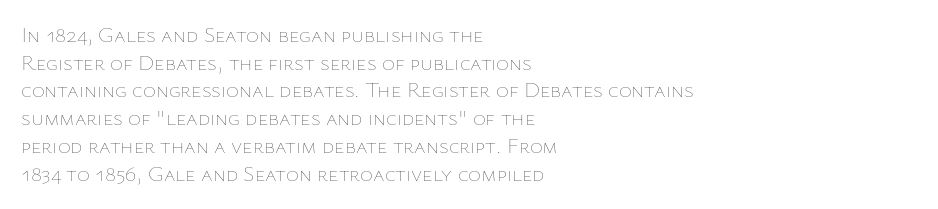
The typeface has the unassuming heft of standard copy or less. Vertical strokes here are truly vertical. A clean baseline with only descenders dipping below it. Default kerning and tracking; the words read as compact shapes.
